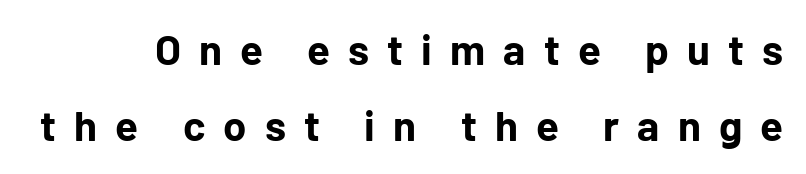
{"serif": "no", "italic": "no", "bold": "yes", "weight": "bold", "width": "normal", "stroke_contrast": "low", "x_height": "medium", "monospaced": "no", "underline": "no", "line_spacing_ratio": 1.81, "letter_spacing": "wide", "letter_spacing_em": 0.43, "glyph_px": 42}
